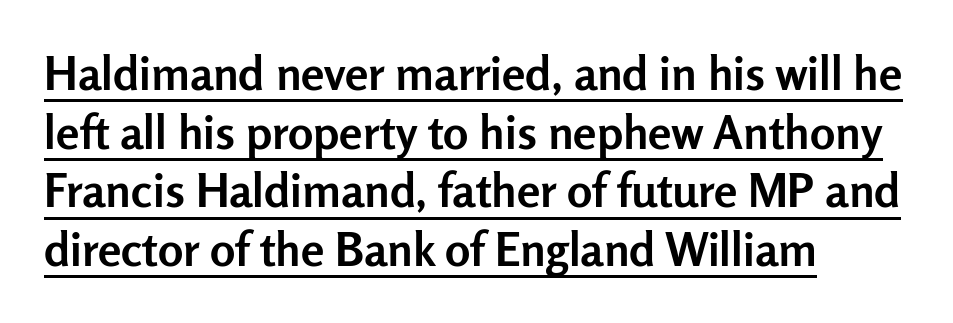
Q: Is the text bold? A: Yes.
Q: Is the text italic (slanted)? A: No, it is upright.
Q: Is the typeface a serif or a sans-serif typeface? A: Sans-serif.
Q: Is the text underlined? A: Yes.
Q: How is the paragraph aligned? A: Left-aligned.
Q: Is the spacing between letters normal or unusually wide? A: Normal.
Q: Is the spacing between lines tight, normal or loose? A: Normal.
Q: Width (condensed, normal, or wide)? A: Normal.
Q: Stroke contrast? A: Low.
Q: x-height? A: Medium.
Q: Monospaced? A: No.
